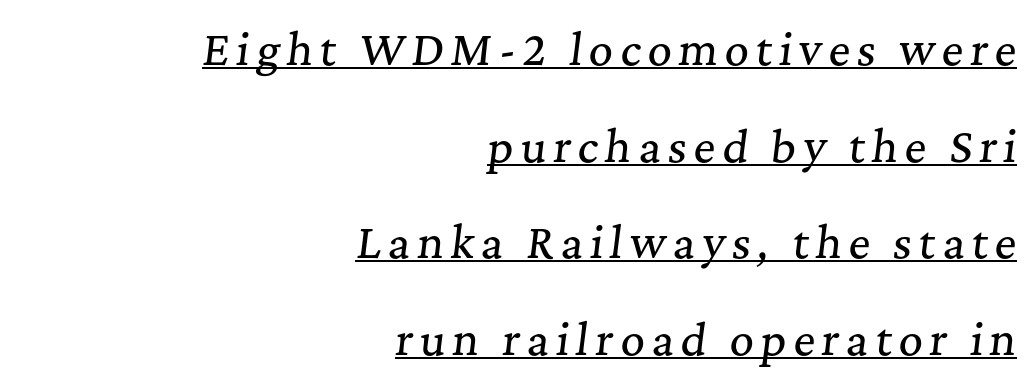
The image shows 42 px serif type, italic (leaning right); set right-aligned, loose line spacing (2.3x), underlined; medium stroke contrast and a medium x-height.
